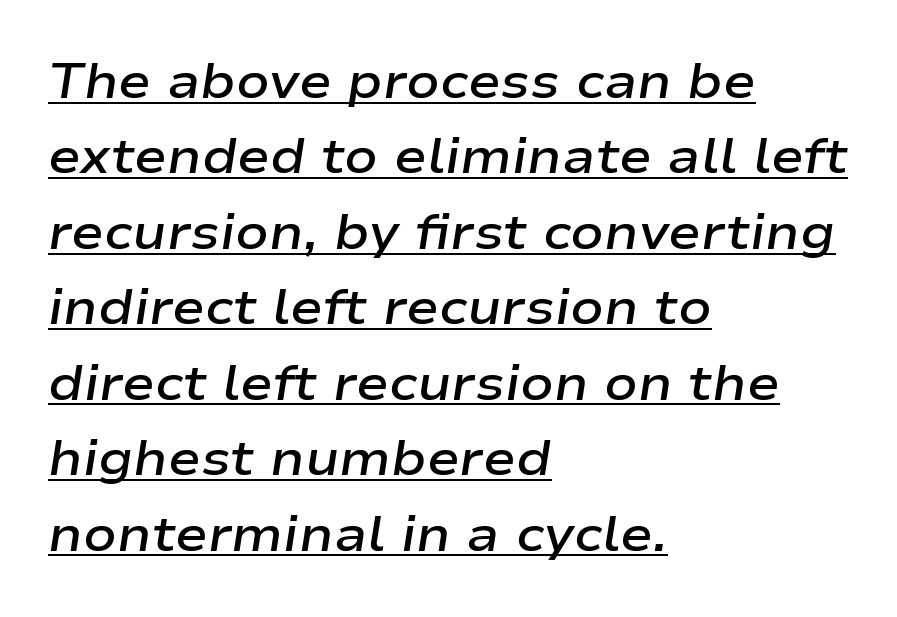
Each word holds together tightly as a unit, with standard inter-letter gaps. Compared with an ordinary text face, these strokes are moderately heavier — a semibold. Students, observe: this is what conventionally led text looks like. Italic? Definitely — the glyphs are oblique.
